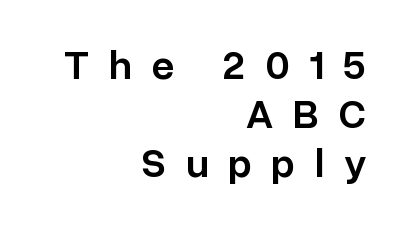
{"serif": "no", "italic": "no", "bold": "semi", "weight": "semibold", "width": "normal", "stroke_contrast": "low", "x_height": "medium", "monospaced": "no", "underline": "no", "align": "right", "line_spacing_ratio": 1.2, "letter_spacing": "wide", "letter_spacing_em": 0.48, "glyph_px": 41}
